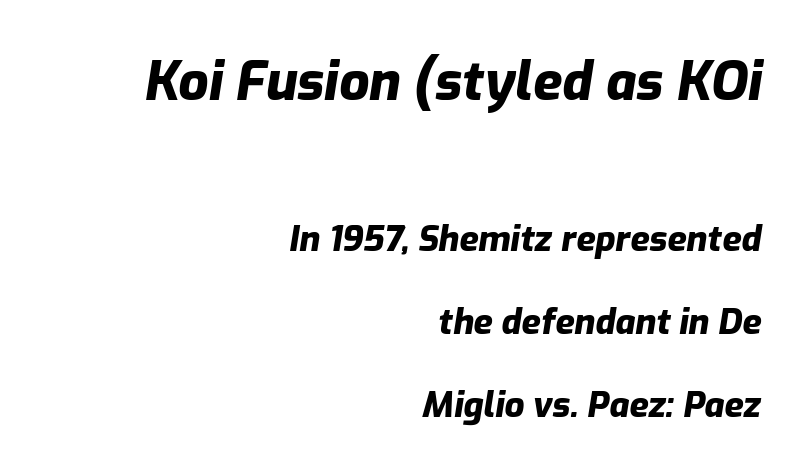
The image shows 53 px heavy type, italic (leaning right); set right-aligned, loose line spacing (2.38x), normal letter spacing, not underlined; the first (top) block is 1.51x larger; low stroke contrast and a medium x-height.
